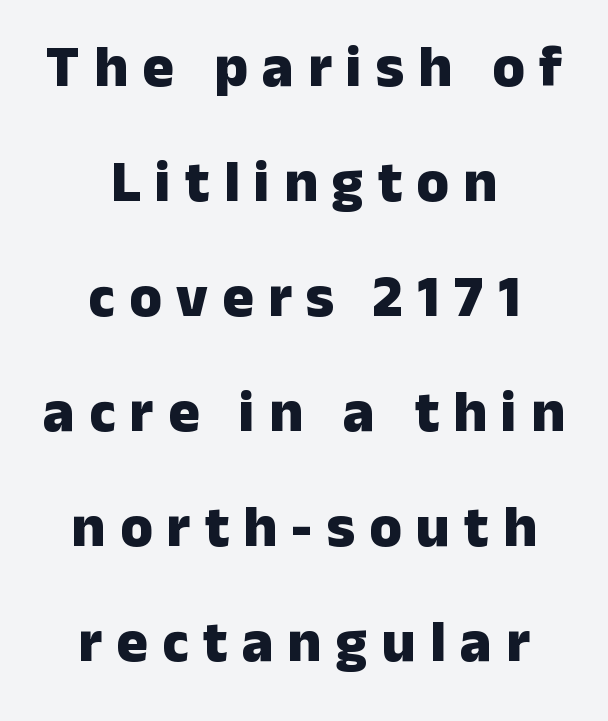
{"serif": "no", "italic": "no", "bold": "yes", "weight": "heavy", "width": "normal", "stroke_contrast": "low", "x_height": "medium", "monospaced": "no", "underline": "no", "align": "center", "line_spacing": "loose", "line_spacing_ratio": 1.95, "letter_spacing": "wide", "letter_spacing_em": 0.24, "glyph_px": 59}
